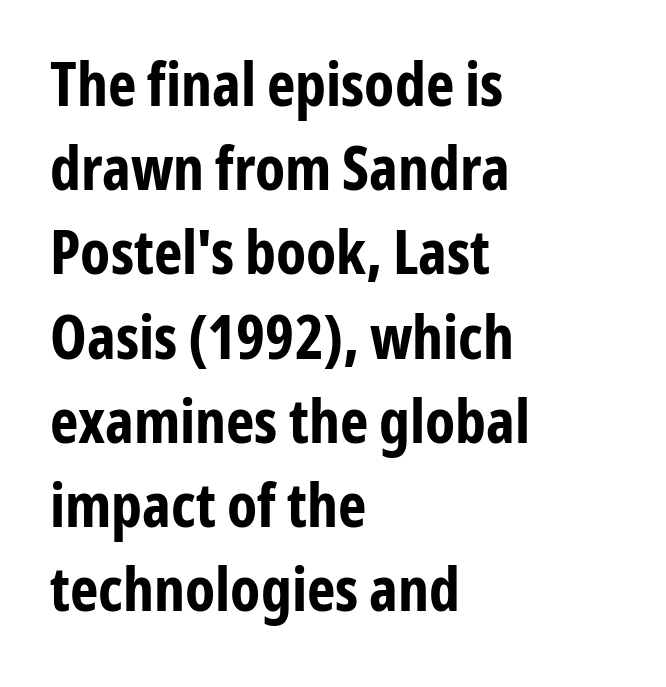
{"serif": "no", "italic": "no", "bold": "yes", "weight": "bold", "width": "condensed", "stroke_contrast": "low", "x_height": "medium", "monospaced": "no", "underline": "no", "align": "left", "line_spacing": "normal", "line_spacing_ratio": 1.38, "letter_spacing": "normal", "letter_spacing_em": 0.0, "glyph_px": 61}
